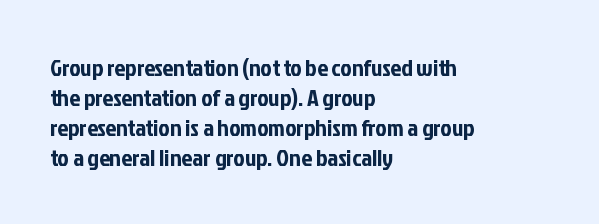
{"italic": "no", "underline": "no", "align": "left", "line_spacing": "normal", "line_spacing_ratio": 1.25, "letter_spacing": "normal", "letter_spacing_em": 0.0, "glyph_px": 24}
